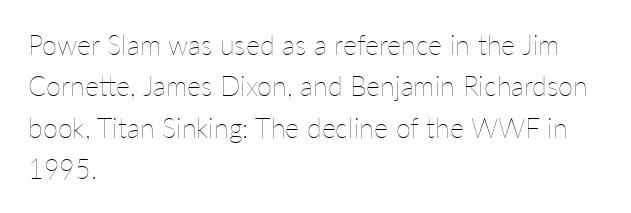
The image shows 27 px text type, upright; set left-aligned, normal line spacing (1.53x), normal letter spacing, not underlined.
